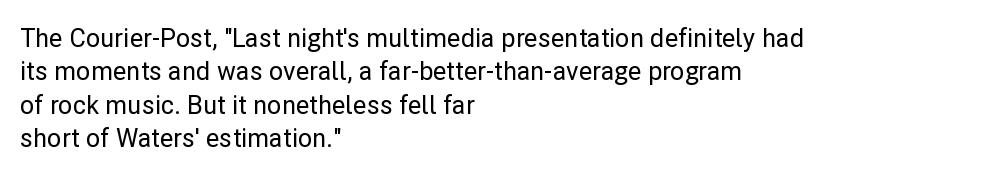
{"italic": "no", "underline": "no", "align": "left", "line_spacing": "normal", "line_spacing_ratio": 1.34, "letter_spacing": "normal", "letter_spacing_em": 0.0, "glyph_px": 25}
